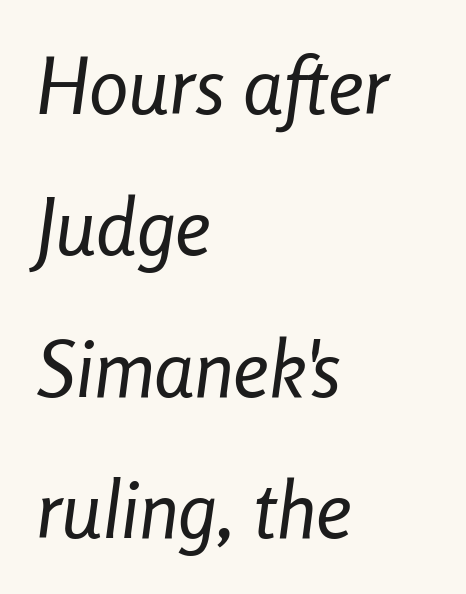
Stems and bowls with no extra thickness — not bold. Between one letter and the next there's only the usual sliver of space. Lines of text with bare space underneath. Varying glyph widths throughout — classic text-font behaviour. Casual observation: everything's shoved over to the left.
